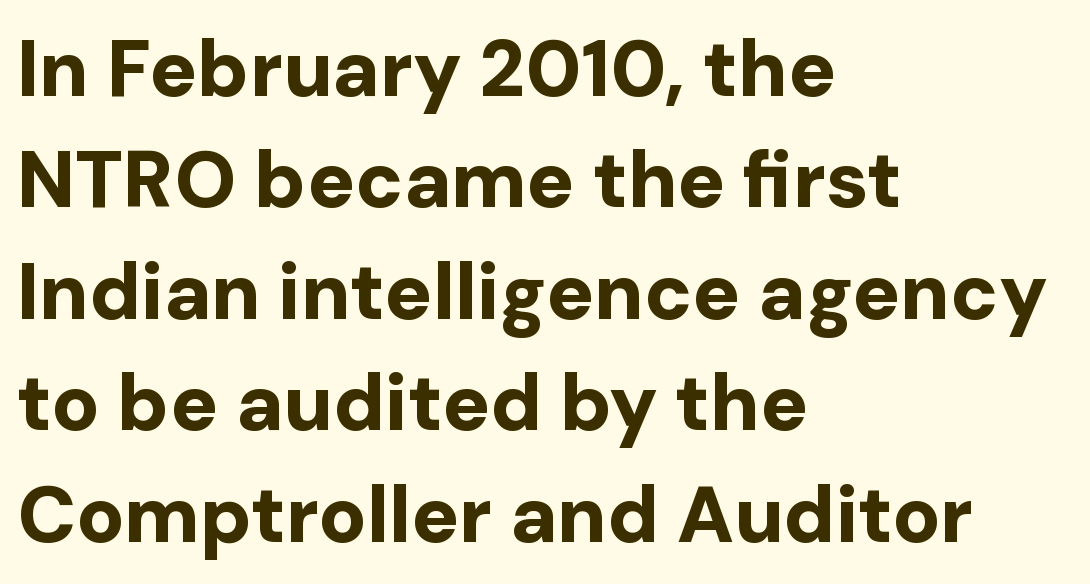
The image shows 79 px bold sans-serif type, upright; set left-aligned, normal line spacing (1.41x), normal letter spacing, not underlined; low stroke contrast and a medium x-height.
